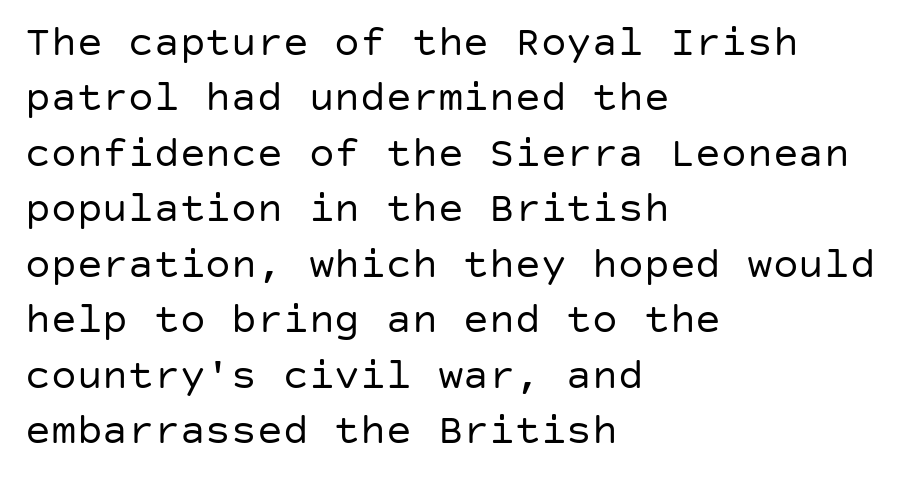
Q: Is the text bold? A: No.
Q: Is the text italic (slanted)? A: No, it is upright.
Q: Is the typeface a serif or a sans-serif typeface? A: Sans-serif.
Q: Is the text underlined? A: No.
Q: How is the paragraph aligned? A: Left-aligned.
Q: Is the spacing between letters normal or unusually wide? A: Normal.
Q: Is the spacing between lines tight, normal or loose? A: Normal.
Q: Width (condensed, normal, or wide)? A: Normal.
Q: Stroke contrast? A: Low.
Q: x-height? A: Large.
